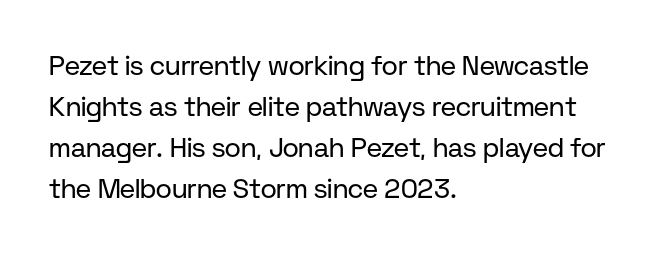
{"italic": "no", "bold": "no", "underline": "no", "align": "left", "line_spacing": "normal", "line_spacing_ratio": 1.52, "letter_spacing": "normal", "letter_spacing_em": 0.0, "glyph_px": 27}
